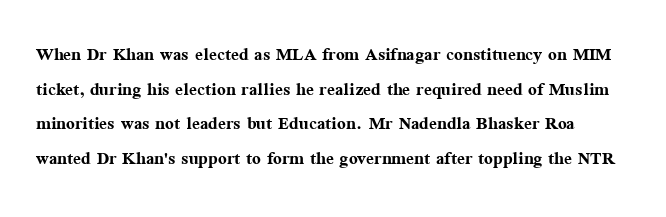
Q: Is the text bold? A: Yes.
Q: Is the text italic (slanted)? A: No, it is upright.
Q: Is the text underlined? A: No.
Q: Is the spacing between letters normal or unusually wide? A: Normal.
Q: Is the spacing between lines tight, normal or loose? A: Normal.
